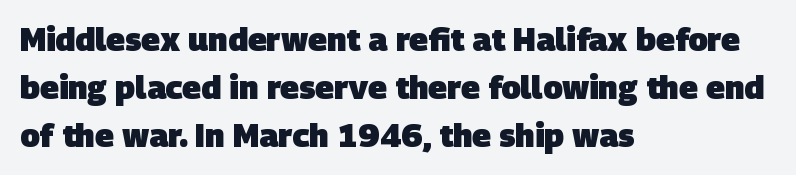
Do the characters align in a grid? No, the font is proportional. The rendering shows plain stroke endings on the letterforms — a sans-serif design. Interline gaps are of average width in this sample. Heft: maximum for text — a bold.
